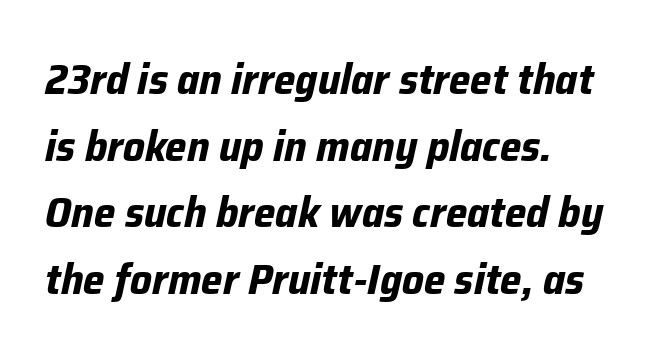
The image shows 43 px bold type, italic (leaning right); set normal line spacing (1.55x), normal letter spacing, not underlined; low stroke contrast and a medium x-height.
